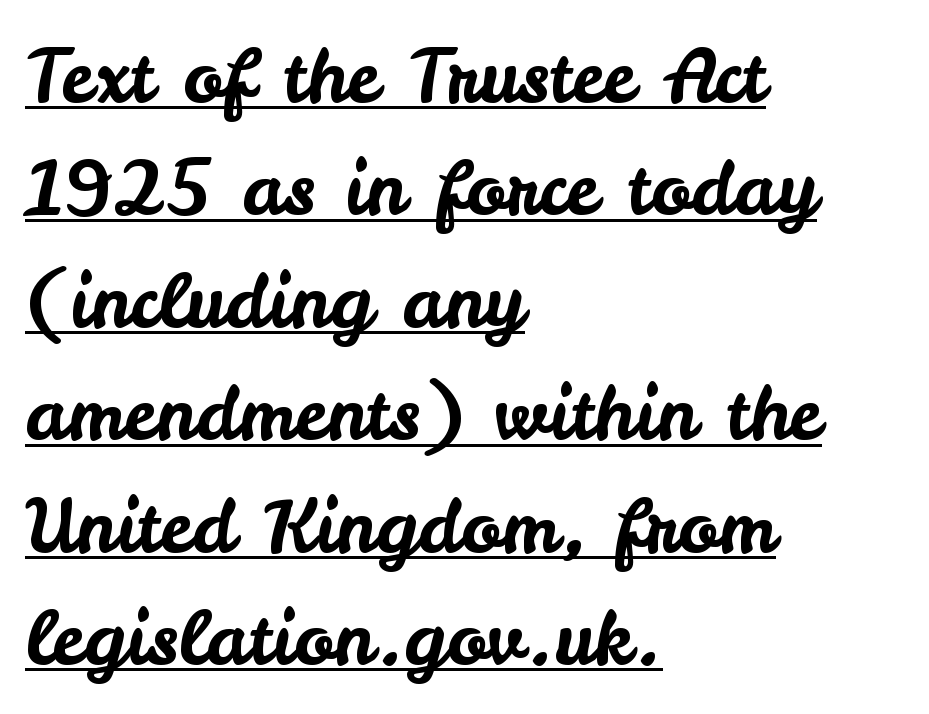
The image shows 74 px sans-serif type; set left-aligned, normal line spacing (1.52x), normal letter spacing, underlined; low stroke contrast and a small x-height.
